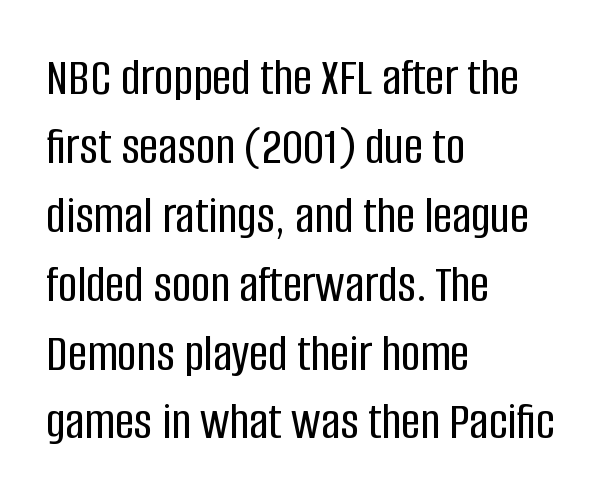
Vertical spacing — default. Character widths vary here, with narrow letters taking less room than wide ones. These lines stack with their left ends in a neat column. If you drew a line through each stem, it would be perfectly vertical.
